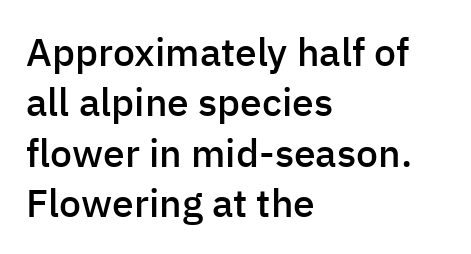
The image shows 39 px semibold sans-serif type, upright; set left-aligned, normal line spacing (1.29x), normal letter spacing, not underlined; low stroke contrast and a medium x-height.
